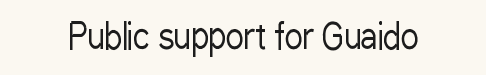
Q: Is the text bold? A: No.
Q: Is the text italic (slanted)? A: No, it is upright.
Q: Is the typeface a serif or a sans-serif typeface? A: Sans-serif.
Q: Is the text underlined? A: No.
Q: Is the spacing between letters normal or unusually wide? A: Normal.
Q: Width (condensed, normal, or wide)? A: Condensed.
Q: Stroke contrast? A: Low.
Q: x-height? A: Medium.
Q: Monospaced? A: No.
